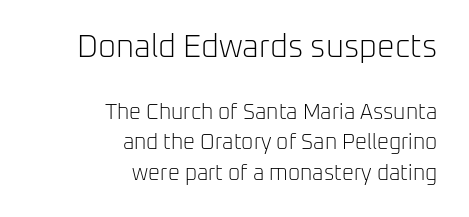
No letter is thick-stroked: the sample isn't bold. Posture: straight, roman, zero tilt. These lines keep a tight, regular rhythm from letter to letter. Each line ends at the same right margin while the left side varies.
